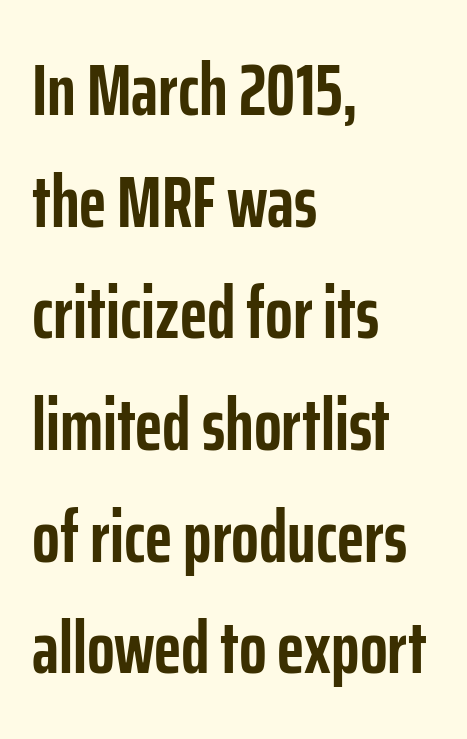
Q: Is the text bold? A: Yes.
Q: Is the text italic (slanted)? A: No, it is upright.
Q: Is the typeface a serif or a sans-serif typeface? A: Sans-serif.
Q: Is the text underlined? A: No.
Q: How is the paragraph aligned? A: Left-aligned.
Q: Is the spacing between letters normal or unusually wide? A: Normal.
Q: Is the spacing between lines tight, normal or loose? A: Normal.
Q: Width (condensed, normal, or wide)? A: Condensed.
Q: Stroke contrast? A: Low.
Q: x-height? A: Medium.
Q: Monospaced? A: No.
